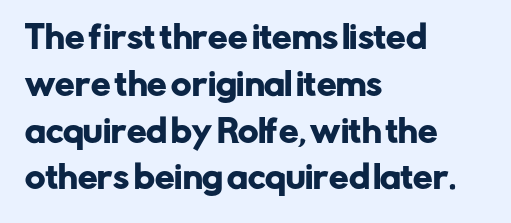
Q: Is the text italic (slanted)? A: No, it is upright.
Q: Is the typeface a serif or a sans-serif typeface? A: Sans-serif.
Q: Is the text underlined? A: No.
Q: How is the paragraph aligned? A: Left-aligned.
Q: Is the spacing between letters normal or unusually wide? A: Normal.
Q: Is the spacing between lines tight, normal or loose? A: Normal.
Q: Width (condensed, normal, or wide)? A: Normal.
Q: Stroke contrast? A: Low.
Q: x-height? A: Medium.
Q: Monospaced? A: No.
